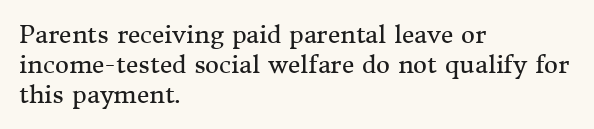
Q: Is the text bold? A: No.
Q: Is the text italic (slanted)? A: No, it is upright.
Q: Is the text underlined? A: No.
Q: How is the paragraph aligned? A: Left-aligned.
Q: Is the spacing between letters normal or unusually wide? A: Normal.
Q: Is the spacing between lines tight, normal or loose? A: Normal.
